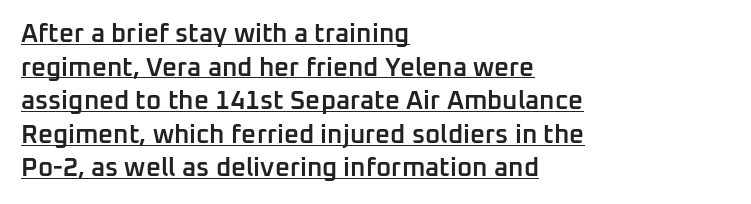
Q: Is the text bold? A: Semi-bold.
Q: Is the text italic (slanted)? A: No, it is upright.
Q: Is the text underlined? A: Yes.
Q: How is the paragraph aligned? A: Left-aligned.
Q: Is the spacing between letters normal or unusually wide? A: Normal.
Q: Is the spacing between lines tight, normal or loose? A: Normal.
